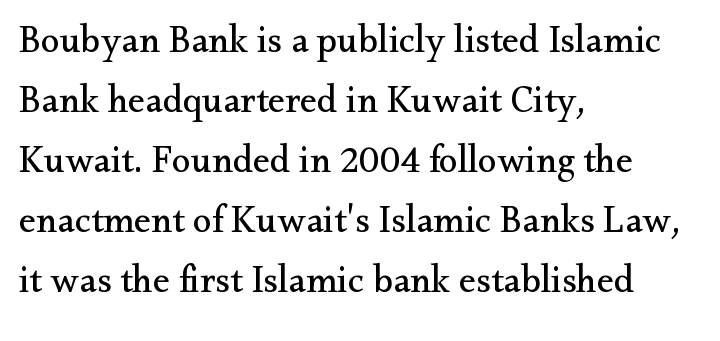
This sample has the flowing, uneven cadence of proportional lettering. Weight class: somewhere from thin through regular. Each word holds together tightly as a unit, with standard inter-letter gaps. Font category for this specimen: serif.
